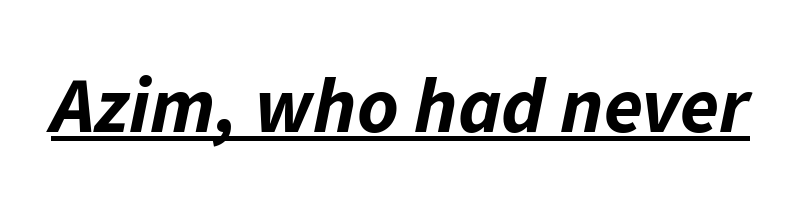
{"italic": "yes", "lean": "right", "slant_degrees": 11, "bold": "yes", "weight": "bold", "width": "normal", "stroke_contrast": "low", "x_height": "medium", "monospaced": "no", "underline": "yes", "letter_spacing": "normal", "letter_spacing_em": 0.0, "glyph_px": 79}
